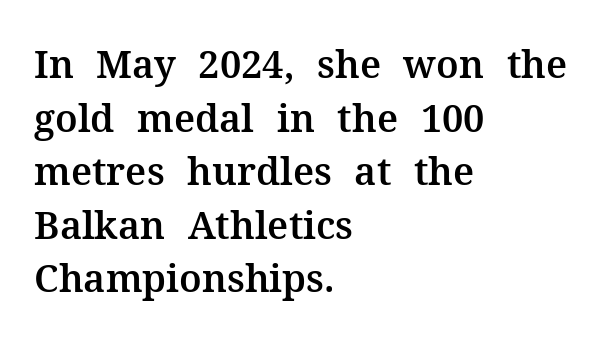
A typesetter would call this proportional, since set widths differ per character. How are the letters spaced? Ordinarily, with no added tracking. Descender tails drop into unmarked territory. To sum up the face: it has serifs.
